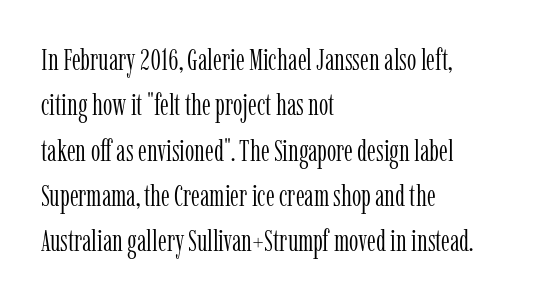
{"serif": "yes", "italic": "no", "bold": "no", "weight": "light", "width": "condensed", "stroke_contrast": "low", "x_height": "medium", "monospaced": "no", "underline": "no", "align": "left", "line_spacing": "normal", "line_spacing_ratio": 1.51, "letter_spacing": "normal", "letter_spacing_em": 0.0, "glyph_px": 30}
